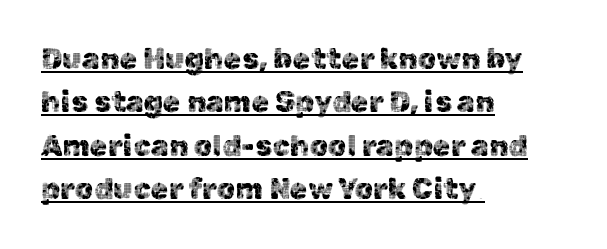
Looks like someone drew a line under every word here. Look at the bottom of the vertical strokes: they stop flat, with no serifs. The lettering holds an erect, upright posture throughout. No extra tracking has been applied to these lines. Where is the straight margin? On the left.
